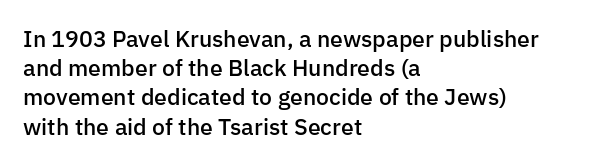
The image shows 23 px text type, upright; set left-aligned, normal line spacing (1.27x), normal letter spacing, not underlined.
